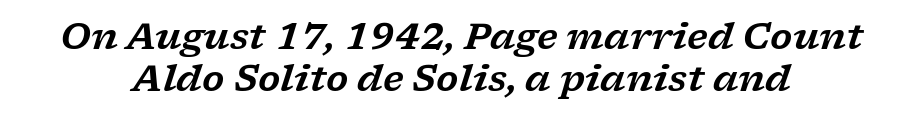
{"serif": "yes", "italic": "yes", "lean": "right", "slant_degrees": 17, "width": "wide", "stroke_contrast": "low", "x_height": "medium", "monospaced": "no", "underline": "no", "align": "center", "line_spacing_ratio": 1.16, "letter_spacing": "normal", "letter_spacing_em": 0.0, "glyph_px": 36}
